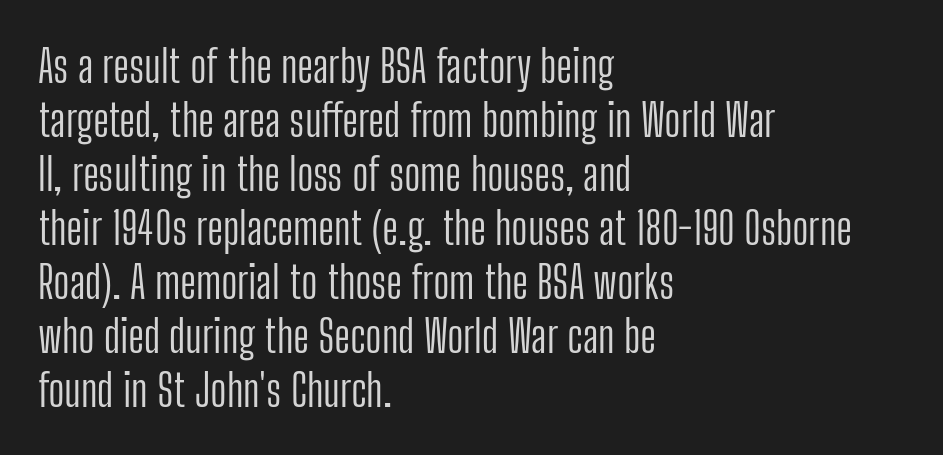
Q: Is the text bold? A: No.
Q: Is the text italic (slanted)? A: No, it is upright.
Q: Is the typeface a serif or a sans-serif typeface? A: Sans-serif.
Q: Is the text underlined? A: No.
Q: How is the paragraph aligned? A: Left-aligned.
Q: Is the spacing between letters normal or unusually wide? A: Normal.
Q: Width (condensed, normal, or wide)? A: Condensed.
Q: Stroke contrast? A: Low.
Q: x-height? A: Medium.
Q: Monospaced? A: No.
